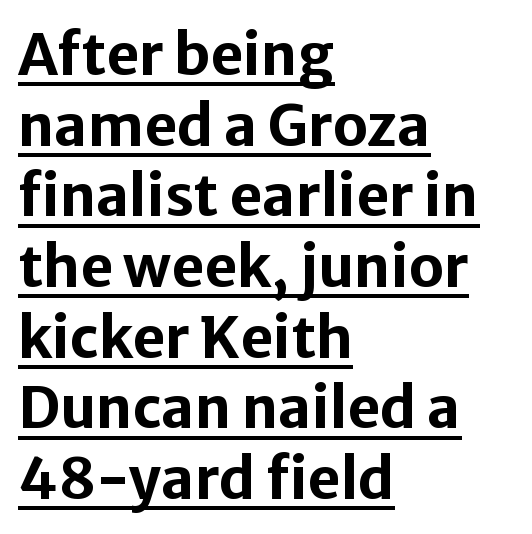
Notice how thick the strokes are: this is what a full bold looks like. Font category for this specimen: sans-serif. Emphasis is given by a line drawn under the lettering. The tracking reads as untouched default to a designer's eye. No italicization has been applied; the sample stays upright. Varying glyph widths throughout — classic text-font behaviour.
